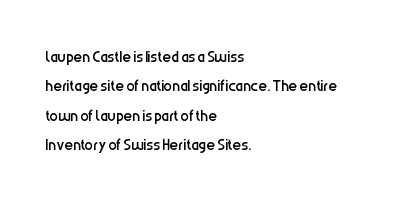
{"italic": "no", "bold": "no", "underline": "no", "align": "left", "line_spacing": "normal", "line_spacing_ratio": 1.4, "letter_spacing": "normal", "letter_spacing_em": 0.0, "glyph_px": 21}
